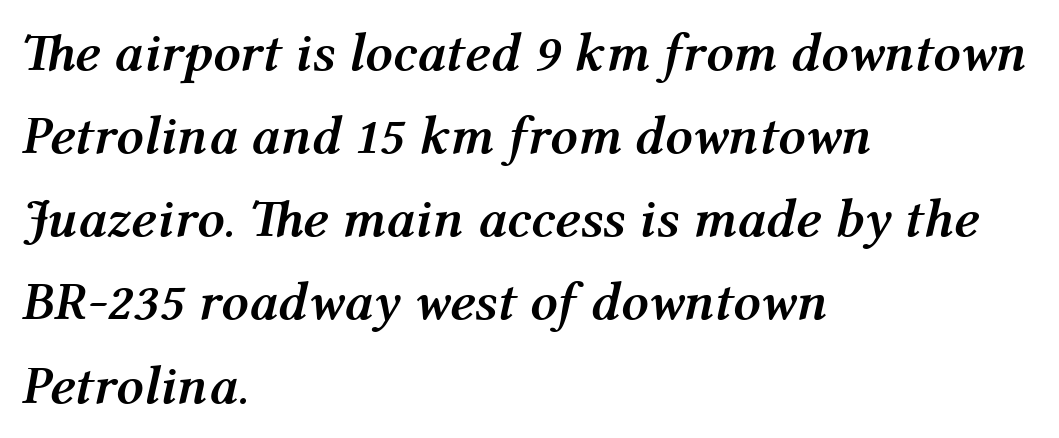
{"italic": "yes", "lean": "right", "slant_degrees": 12, "bold": "yes", "weight": "semibold", "width": "normal", "stroke_contrast": "medium", "x_height": "medium", "monospaced": "no", "underline": "no", "align": "left", "line_spacing": "normal", "line_spacing_ratio": 1.54, "letter_spacing": "normal", "letter_spacing_em": 0.0, "glyph_px": 54}
